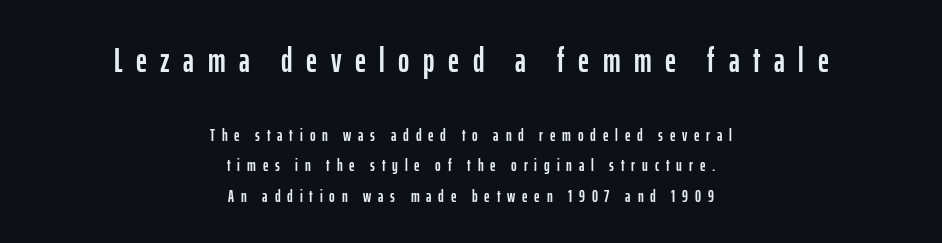
No feet cap the strokes, marking this as sans-serif type. A typesetter would mark this as roman, not italic. The gaps between neighbouring characters are conspicuously large. The zone under the glyphs is completely vacant. Do the characters align in a grid? No, the font is proportional.
